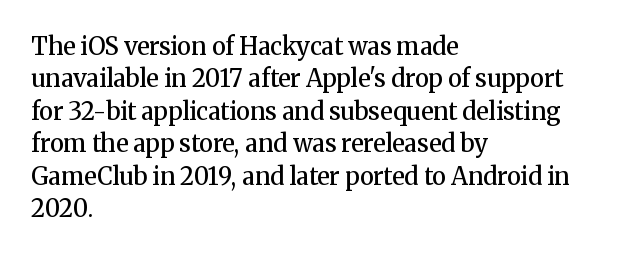
Does the leading feel generous? No, just average. Words float on clear page, feet unadorned. These lines carry some extra weight — a demibold, not a full bold. A classic flush-left, rag-right setting is used for this passage. The letters sit at their default tracking, neither squeezed nor spread.
